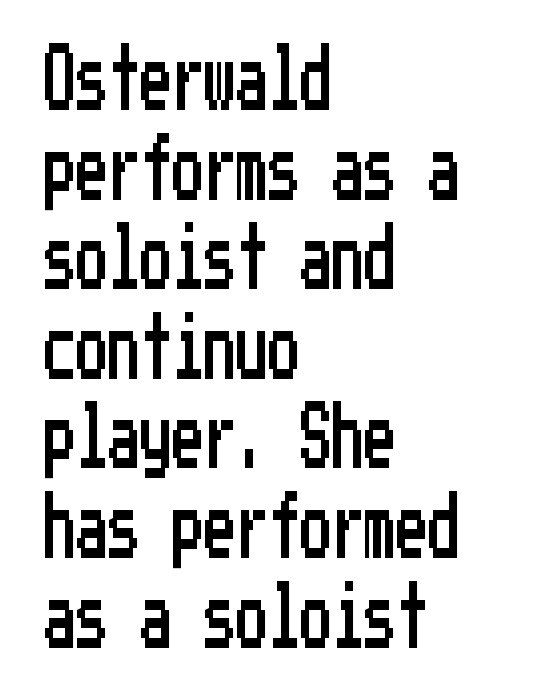
This sample keeps an unexceptional amount of space between lines. The rendering shows plain stroke endings on the letterforms — a sans-serif design. Between one letter and the next there's only the usual sliver of space. Is there any slant? The stems are plumb. The paragraph has a hard left edge and a soft right edge.
